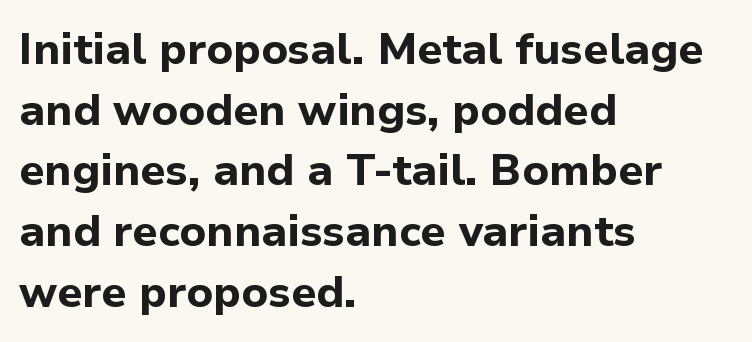
{"serif": "no", "italic": "no", "bold": "yes", "weight": "bold", "width": "normal", "stroke_contrast": "low", "x_height": "medium", "monospaced": "no", "underline": "no", "align": "left", "line_spacing": "normal", "line_spacing_ratio": 1.38, "letter_spacing": "normal", "letter_spacing_em": 0.0, "glyph_px": 44}
